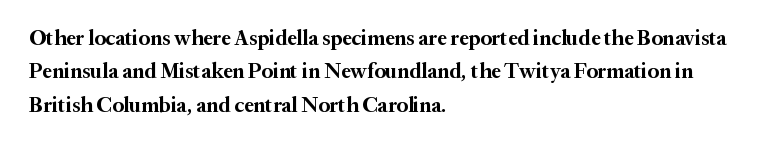
The image shows 21 px bold type, upright; set left-aligned, normal line spacing (1.59x), normal letter spacing, not underlined.
